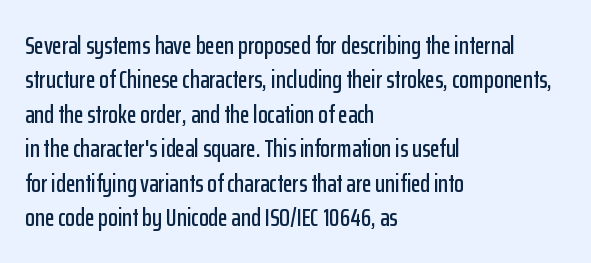
Style check: upright. All the whitespace from short lines collects on the right. Rule under the text: the space is simply empty. Leading matches the norm, producing a regular column.
